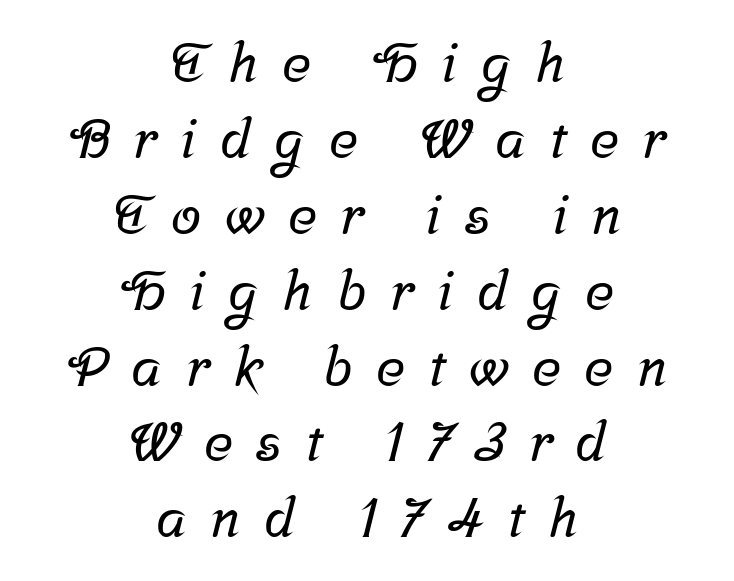
Students, observe: this is what conventionally led text looks like. These lines are rendered in a variable-pitch font. Rule under the text: the space is simply empty. Both edges are ragged and mirror each other, which tells us the setting is centered. Students, note that the glyphs here are deliberately spaced far apart.
